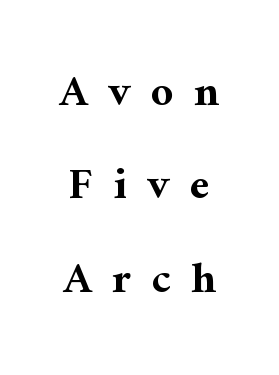
{"serif": "yes", "italic": "no", "bold": "yes", "weight": "bold", "width": "normal", "stroke_contrast": "medium", "x_height": "medium", "monospaced": "no", "underline": "no", "line_spacing": "loose", "line_spacing_ratio": 2.12, "letter_spacing": "wide", "letter_spacing_em": 0.46, "glyph_px": 44}
